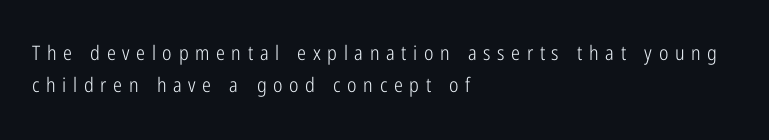
Q: Is the text bold? A: No.
Q: Is the text italic (slanted)? A: No, it is upright.
Q: Is the text underlined? A: No.
Q: How is the paragraph aligned? A: Left-aligned.
Q: Is the spacing between letters normal or unusually wide? A: Unusually wide.
Q: Is the spacing between lines tight, normal or loose? A: Normal.
